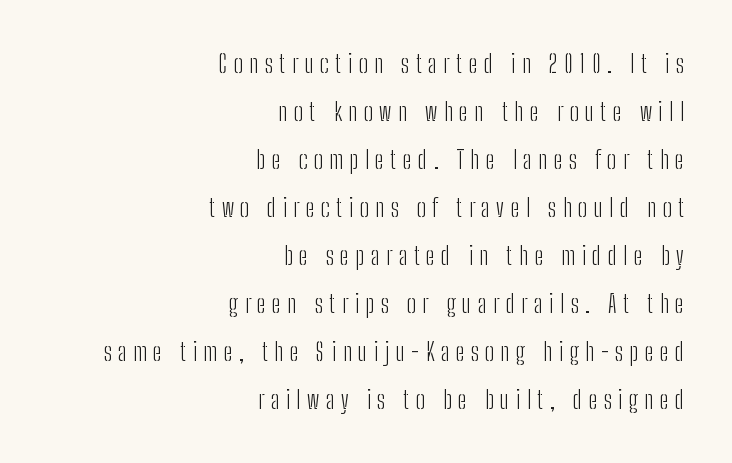
{"italic": "no", "bold": "no", "underline": "no", "align": "right", "line_spacing": "loose", "line_spacing_ratio": 1.92, "letter_spacing": "wide", "letter_spacing_em": 0.26, "glyph_px": 25}
